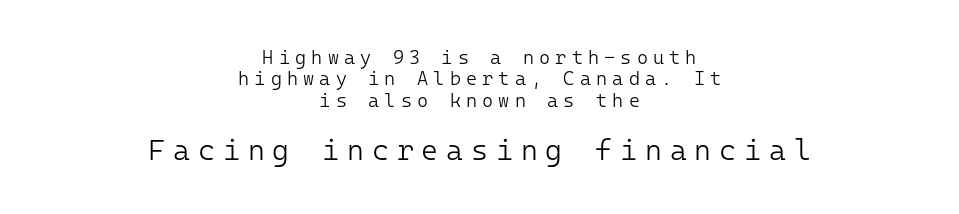
The image shows 29 px light sans-serif type, upright, monospaced; set centered, tight line spacing (1.12x), unusually wide letter spacing (+0.27 em), not underlined; the second (bottom) block is 1.53x larger; low stroke contrast and a medium x-height.
